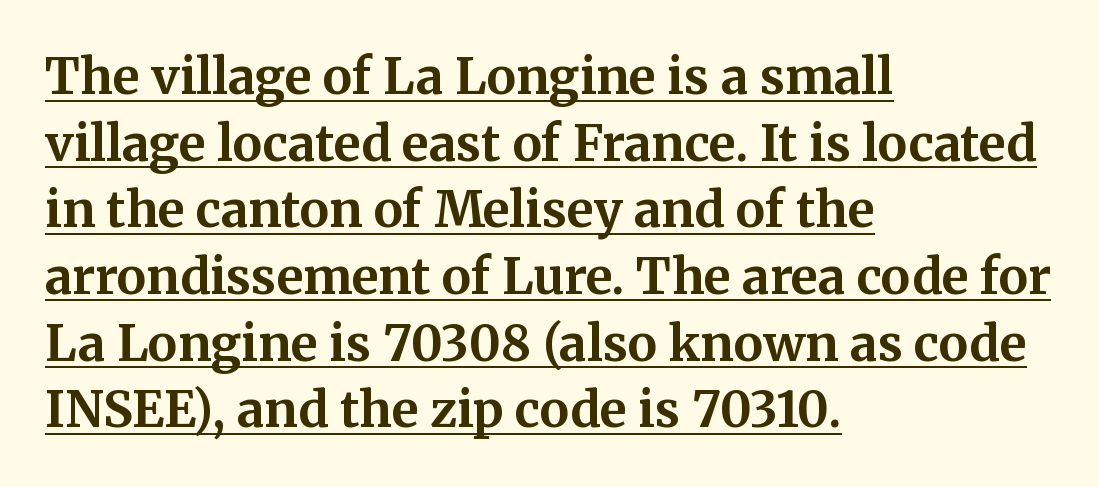
Q: Is the text bold? A: Yes.
Q: Is the text italic (slanted)? A: No, it is upright.
Q: Is the typeface a serif or a sans-serif typeface? A: Serif.
Q: Is the text underlined? A: Yes.
Q: How is the paragraph aligned? A: Left-aligned.
Q: Is the spacing between letters normal or unusually wide? A: Normal.
Q: Is the spacing between lines tight, normal or loose? A: Normal.
Q: Width (condensed, normal, or wide)? A: Normal.
Q: Stroke contrast? A: Medium.
Q: x-height? A: Medium.
Q: Monospaced? A: No.
